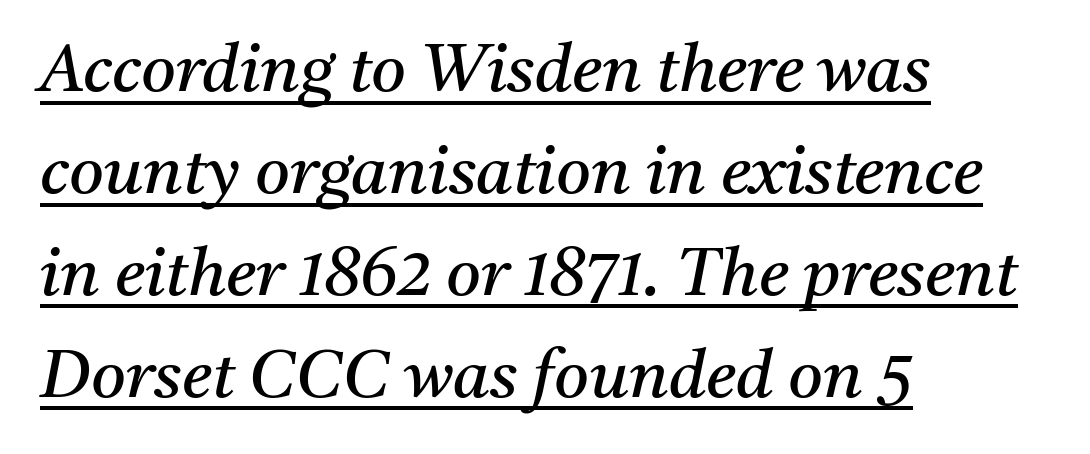
Q: Is the text bold? A: No.
Q: Is the text italic (slanted)? A: Yes, it leans right by about 11 degrees.
Q: Is the typeface a serif or a sans-serif typeface? A: Serif.
Q: Is the text underlined? A: Yes.
Q: How is the paragraph aligned? A: Left-aligned.
Q: Is the spacing between letters normal or unusually wide? A: Normal.
Q: Is the spacing between lines tight, normal or loose? A: Normal.
Q: Width (condensed, normal, or wide)? A: Normal.
Q: Stroke contrast? A: Medium.
Q: x-height? A: Medium.
Q: Monospaced? A: No.
